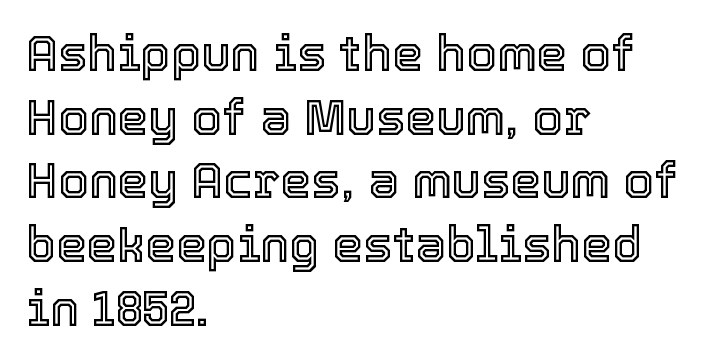
{"italic": "no", "width": "normal", "x_height": "medium", "monospaced": "no", "underline": "no", "align": "left", "line_spacing": "normal", "line_spacing_ratio": 1.3, "letter_spacing": "normal", "letter_spacing_em": 0.0, "glyph_px": 49}
